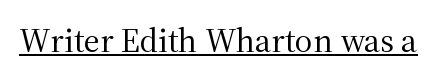
The image shows 34 px regular-weight serif type, upright; set normal letter spacing, underlined; medium stroke contrast and a medium x-height.
